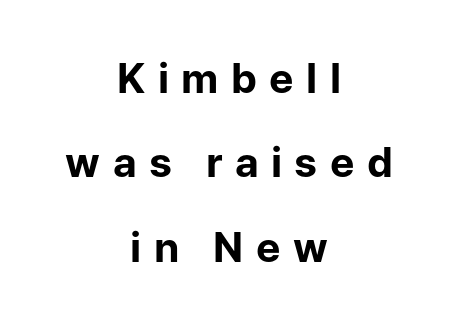
The image shows 41 px bold sans-serif type, upright; set centered, loose line spacing (2.06x), unusually wide letter spacing (+0.3 em), not underlined; low stroke contrast and a medium x-height.
